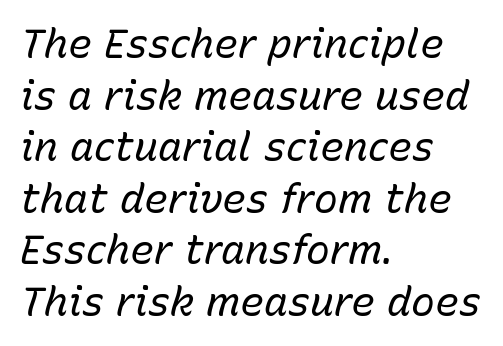
Underlining? Definitely not there. Proportional: the letters do not fall into vertical columns. Compared with typical body copy, the letter spacing here is the same. Whoever set this chose a conventional vertical rhythm. Think standard paragraph weight, or any step lighter than that. Casual observation: everything's shoved over to the left.
